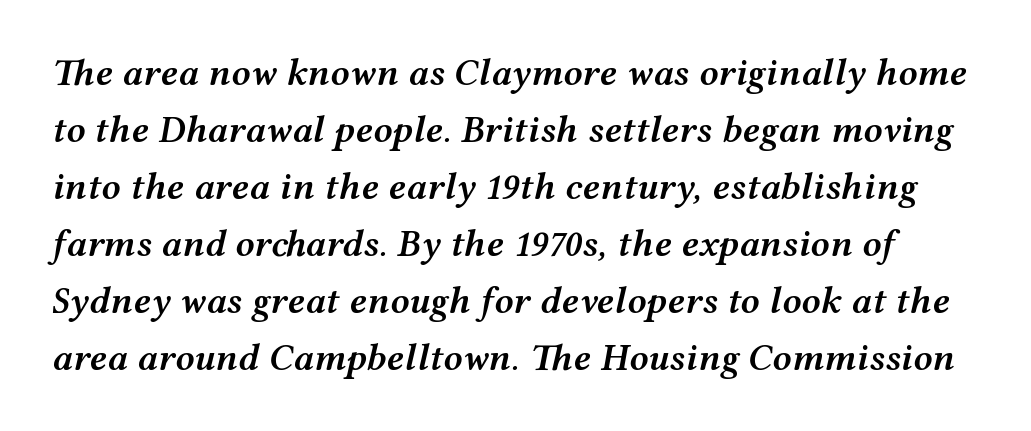
The vertical gap from one line to the next is medium. Here the glyphs are tracked normally, forming tight word shapes. The passage shown is not underscored anywhere. Looks like regular typesetting: each glyph gets only the width it needs.
